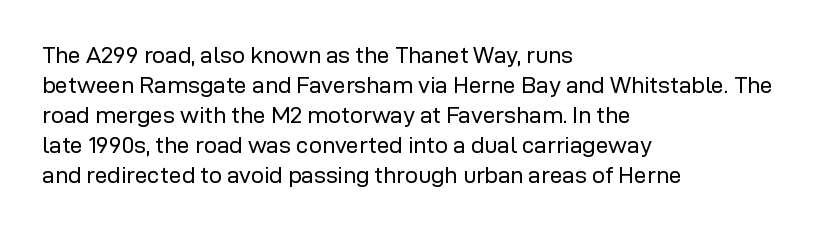
The image shows 23 px text type, upright; set left-aligned, normal line spacing (1.3x), normal letter spacing, not underlined.
